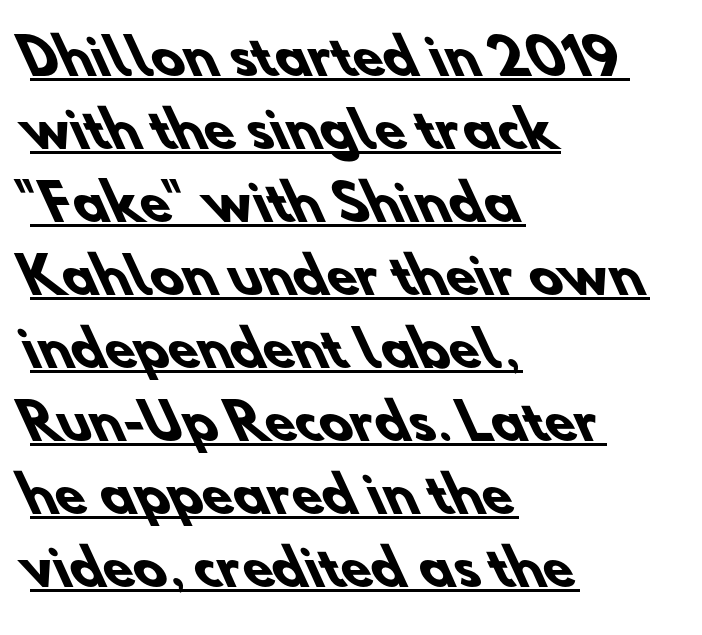
The image shows 49 px heavy sans-serif type; set left-aligned, normal line spacing (1.49x), normal letter spacing, underlined; low stroke contrast and a small x-height.
